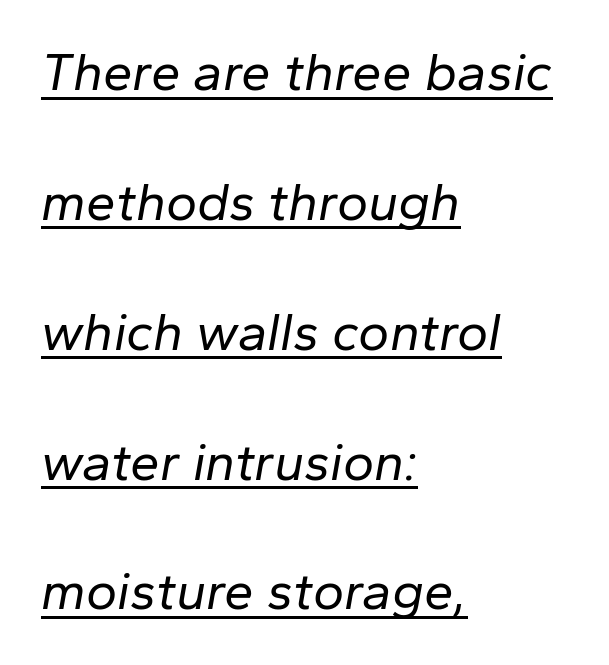
{"italic": "yes", "lean": "right", "slant_degrees": 10, "bold": "no", "weight": "regular", "width": "normal", "stroke_contrast": "low", "x_height": "medium", "monospaced": "no", "underline": "yes", "align": "left", "line_spacing": "loose", "line_spacing_ratio": 2.45, "letter_spacing": "normal", "letter_spacing_em": 0.0, "glyph_px": 53}
